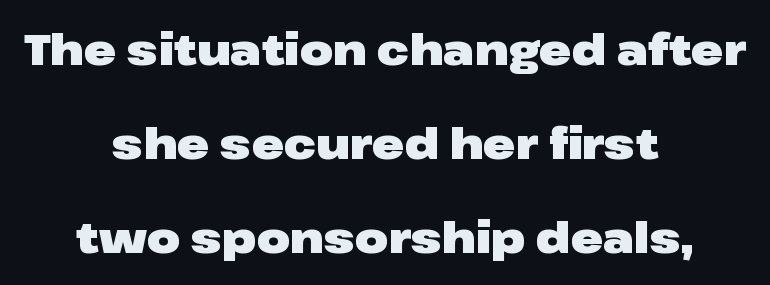
Q: Is the text bold? A: Yes.
Q: Is the text italic (slanted)? A: No, it is upright.
Q: Is the typeface a serif or a sans-serif typeface? A: Sans-serif.
Q: Is the text underlined? A: No.
Q: How is the paragraph aligned? A: Centered.
Q: Is the spacing between letters normal or unusually wide? A: Normal.
Q: Is the spacing between lines tight, normal or loose? A: Loose.
Q: Width (condensed, normal, or wide)? A: Wide.
Q: Stroke contrast? A: Low.
Q: x-height? A: Medium.
Q: Monospaced? A: No.
